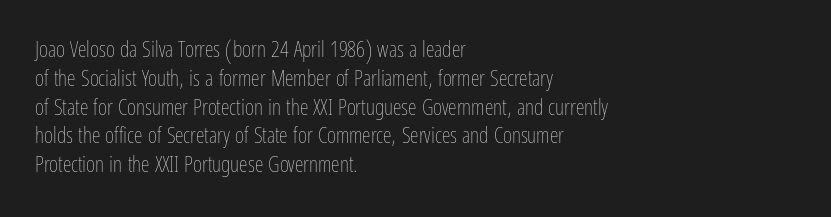
The image shows 22 px text type, upright; set left-aligned, normal line spacing (1.31x), normal letter spacing, not underlined.
